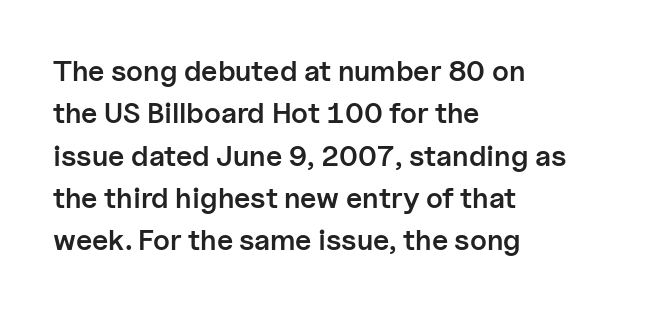
Honestly, the letter spacing is just normal — you wouldn't notice it. Bare-footed words on every line. How would I describe the line gaps? Plain and ordinary. The letters carry no serifs — their stems end cleanly without finishing strokes. Tall strokes in this sample are plumb rather than angled.
